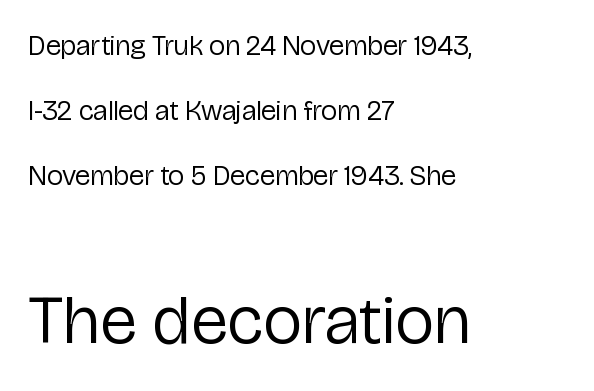
Looks like regular typesetting: each glyph gets only the width it needs. The passage shown is typeset with a sans-serif family. Each stroke keeps to a modest, everyday thickness or less. This rendering features lettering with no underline.
